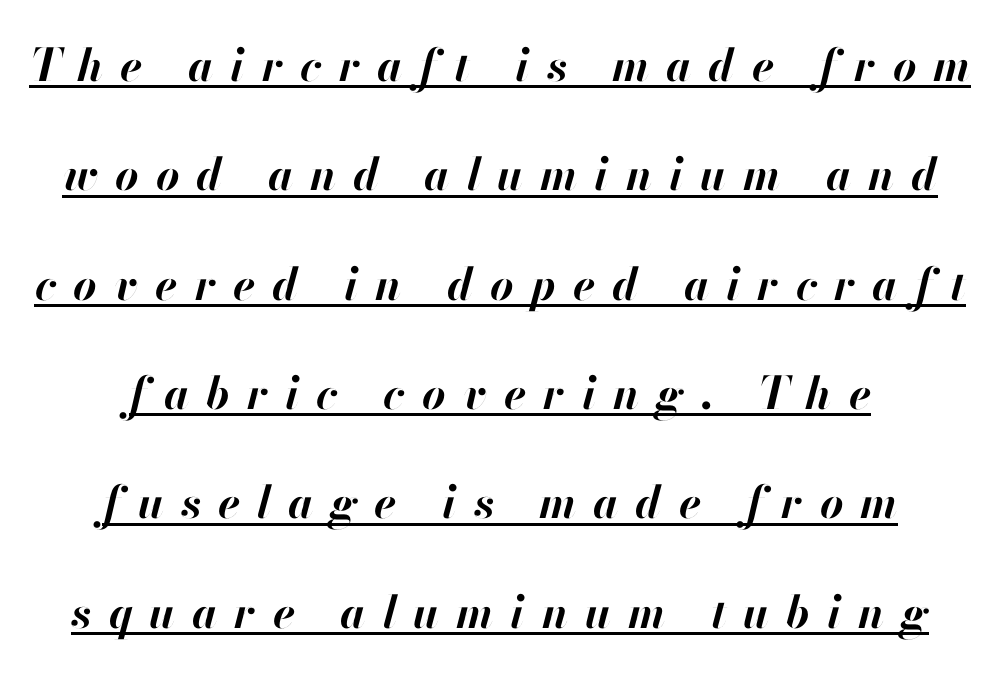
{"italic": "yes", "lean": "right", "slant_degrees": 13, "bold": "yes", "weight": "bold", "width": "normal", "stroke_contrast": "high", "x_height": "small", "monospaced": "no", "underline": "yes", "align": "center", "line_spacing": "loose", "line_spacing_ratio": 2.43, "letter_spacing": "wide", "letter_spacing_em": 0.38, "glyph_px": 45}
